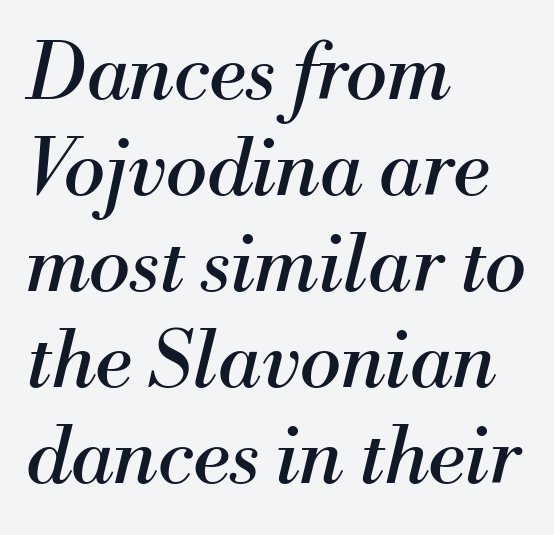
The image shows 78 px regular-weight serif type, italic (leaning right); set left-aligned, line spacing 1.23x, normal letter spacing, not underlined; medium stroke contrast and a small x-height.
